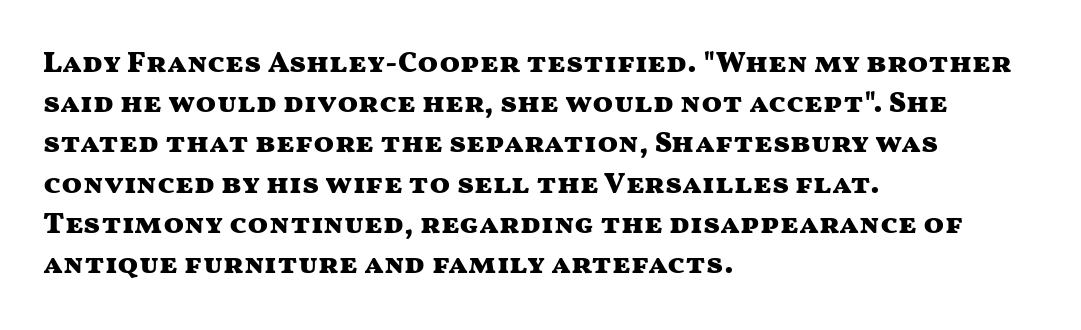
Q: Is the text bold? A: Yes.
Q: Is the text italic (slanted)? A: No, it is upright.
Q: Is the typeface a serif or a sans-serif typeface? A: Sans-serif.
Q: Is the text underlined? A: No.
Q: How is the paragraph aligned? A: Left-aligned.
Q: Is the spacing between letters normal or unusually wide? A: Normal.
Q: Is the spacing between lines tight, normal or loose? A: Normal.
Q: Width (condensed, normal, or wide)? A: Wide.
Q: Stroke contrast? A: Medium.
Q: x-height? A: Medium.
Q: Monospaced? A: No.
